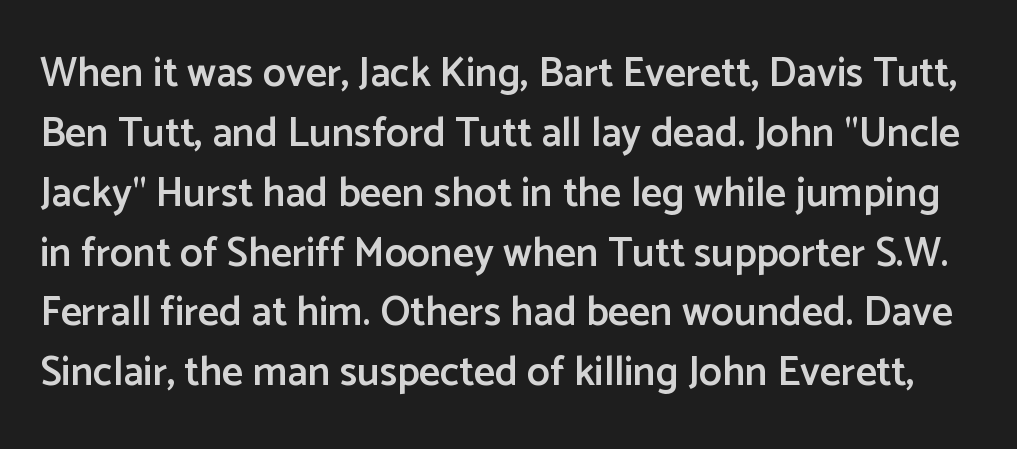
Q: Is the text bold? A: Semi-bold.
Q: Is the text italic (slanted)? A: No, it is upright.
Q: Is the typeface a serif or a sans-serif typeface? A: Sans-serif.
Q: Is the text underlined? A: No.
Q: Is the spacing between letters normal or unusually wide? A: Normal.
Q: Is the spacing between lines tight, normal or loose? A: Normal.
Q: Width (condensed, normal, or wide)? A: Normal.
Q: Stroke contrast? A: Low.
Q: x-height? A: Medium.
Q: Monospaced? A: No.
